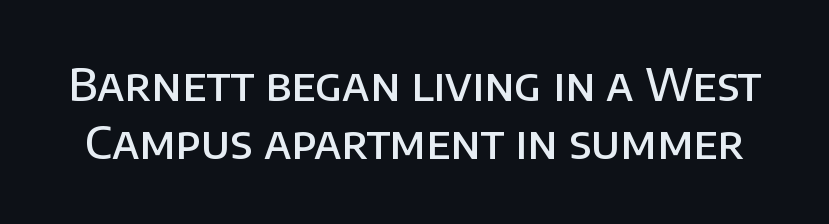
The image shows 45 px semibold sans-serif type, upright; set normal line spacing (1.29x), normal letter spacing, not underlined; low stroke contrast and a large x-height.
